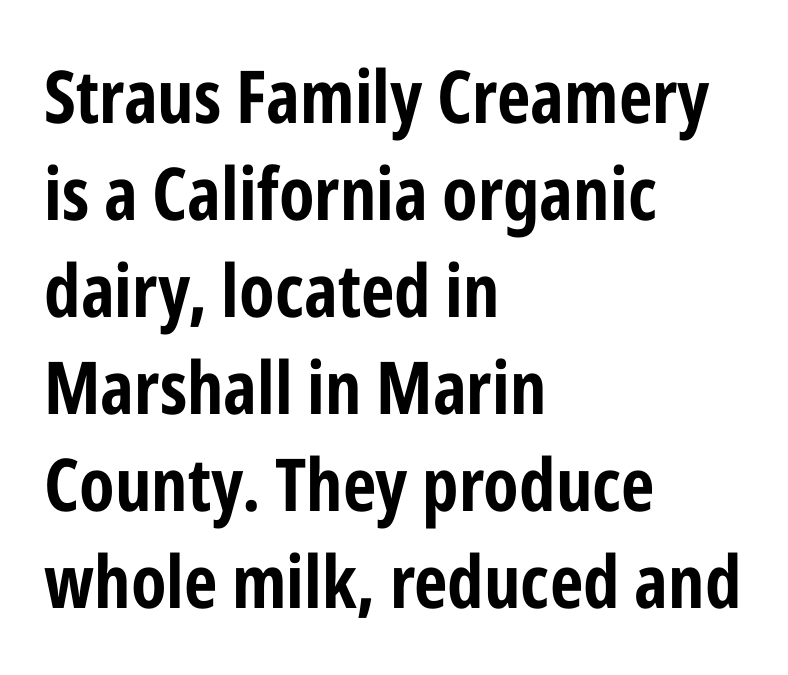
{"serif": "no", "italic": "no", "bold": "yes", "weight": "bold", "width": "condensed", "stroke_contrast": "low", "x_height": "medium", "monospaced": "no", "underline": "no", "align": "left", "line_spacing": "normal", "line_spacing_ratio": 1.33, "letter_spacing": "normal", "letter_spacing_em": 0.0, "glyph_px": 73}
